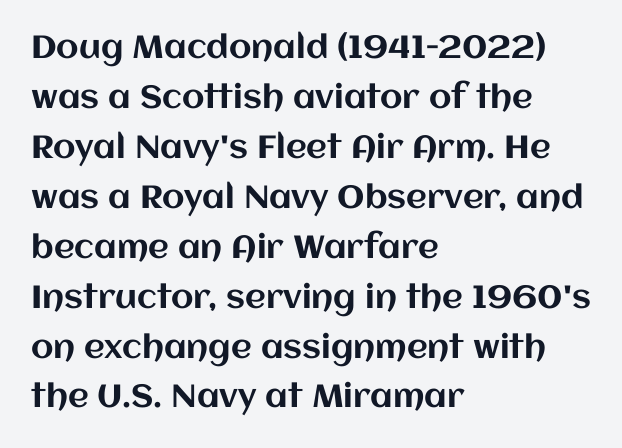
The setting favours the left margin, as ordinary paragraphs usually do. Notice how the stems are strictly vertical — no italics here. The foot of each line stays bare and open. Think of a printed novel: that variable character pitch is what you see here. There is no visible air inserted between adjacent glyphs. In terms of leading, this rendering sits right in the middle.
